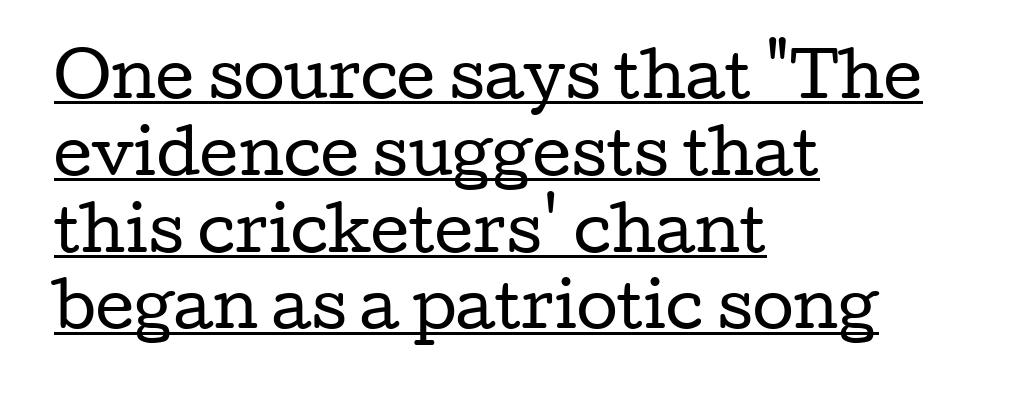
{"serif": "yes", "italic": "no", "bold": "no", "weight": "regular", "width": "wide", "stroke_contrast": "low", "x_height": "medium", "monospaced": "no", "underline": "yes", "align": "left", "line_spacing": "normal", "line_spacing_ratio": 1.28, "letter_spacing": "normal", "letter_spacing_em": 0.0, "glyph_px": 60}
